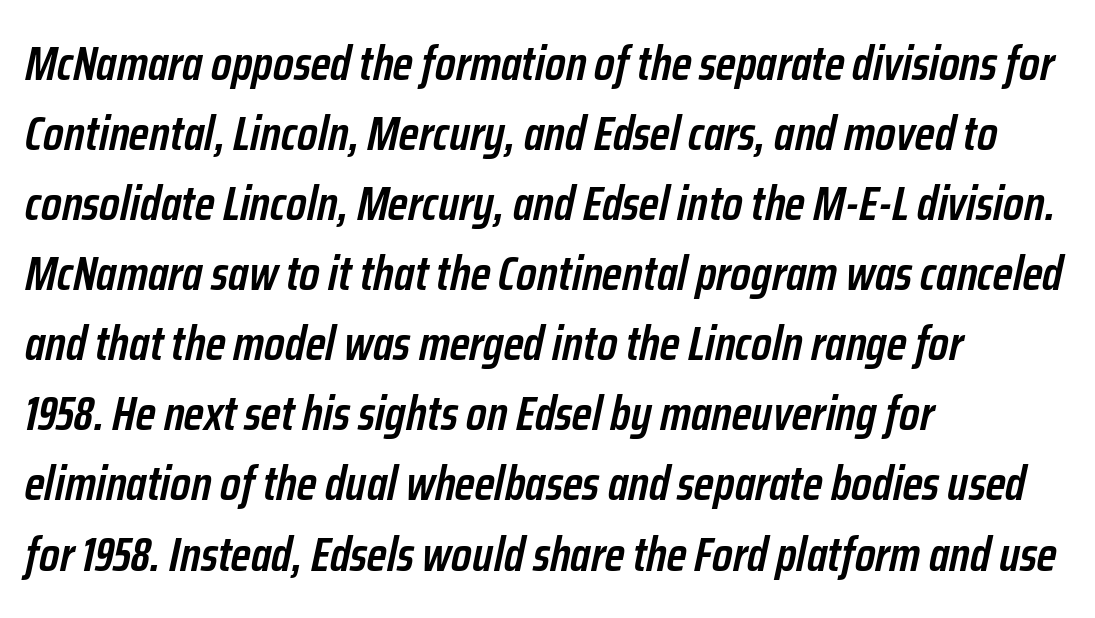
The image shows 48 px semibold, condensed type, italic (leaning right); set left-aligned, normal line spacing (1.46x), normal letter spacing, not underlined; low stroke contrast and a medium x-height.
